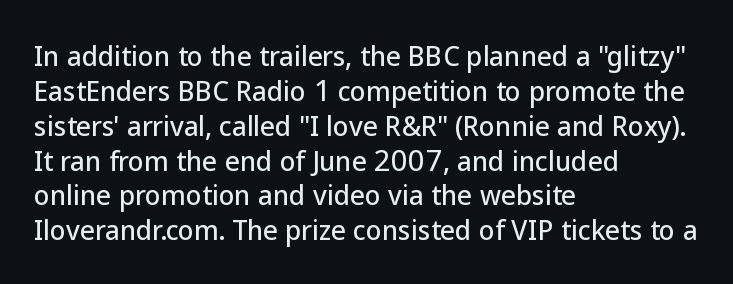
Q: Is the text italic (slanted)? A: No, it is upright.
Q: Is the text underlined? A: No.
Q: How is the paragraph aligned? A: Left-aligned.
Q: Is the spacing between letters normal or unusually wide? A: Normal.
Q: Is the spacing between lines tight, normal or loose? A: Normal.
